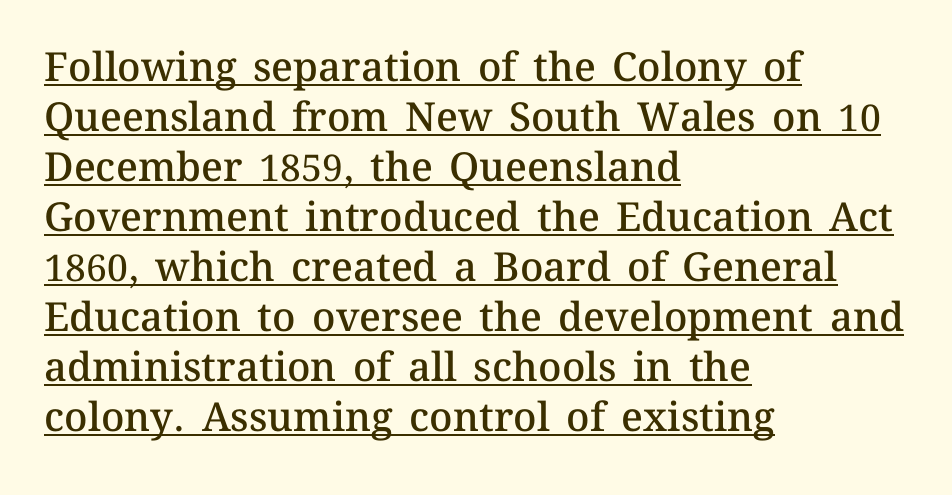
The image shows 40 px semibold type, upright; set left-aligned, normal line spacing (1.25x), normal letter spacing, underlined; medium stroke contrast and a medium x-height.
